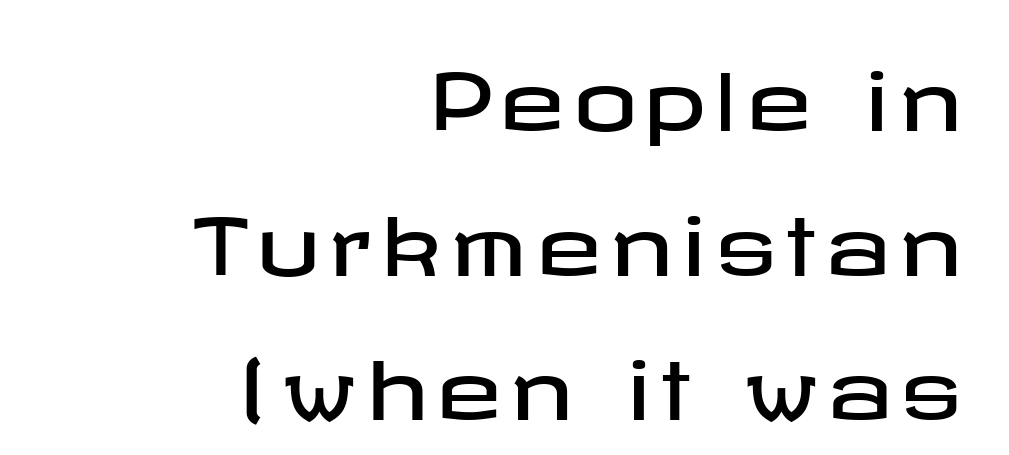
The image shows 79 px wide sans-serif type, upright; set right-aligned, line spacing 1.83x, not underlined; low stroke contrast and a medium x-height.
